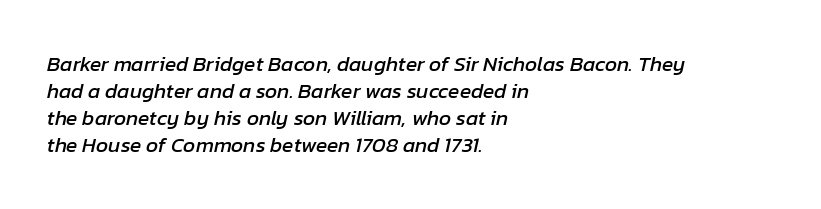
{"italic": "yes", "lean": "right", "slant_degrees": 12, "underline": "no", "align": "left", "line_spacing": "normal", "line_spacing_ratio": 1.29, "letter_spacing": "normal", "letter_spacing_em": 0.0, "glyph_px": 21}
